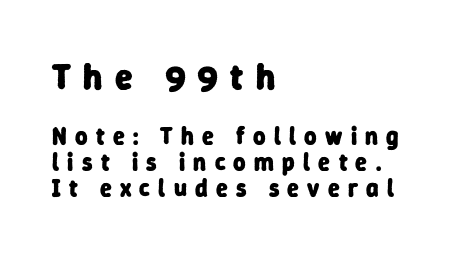
The image shows 36 px heavy sans-serif type; set left-aligned, tight line spacing (1.07x), unusually wide letter spacing (+0.34 em), not underlined; the first (top) block is 1.5x larger; low stroke contrast and a medium x-height.
